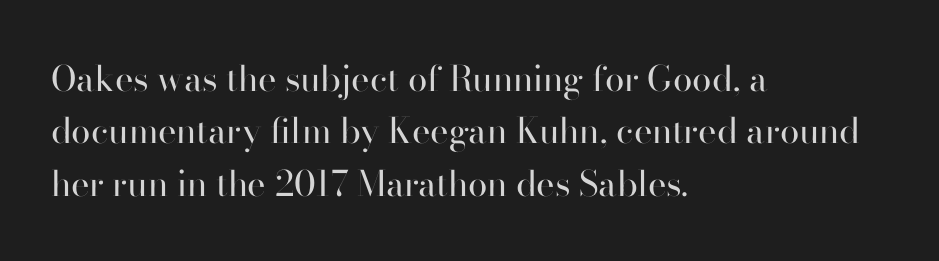
Q: Is the text bold? A: No.
Q: Is the text italic (slanted)? A: No, it is upright.
Q: Is the typeface a serif or a sans-serif typeface? A: Sans-serif.
Q: Is the text underlined? A: No.
Q: How is the paragraph aligned? A: Left-aligned.
Q: Is the spacing between letters normal or unusually wide? A: Normal.
Q: Is the spacing between lines tight, normal or loose? A: Normal.
Q: Width (condensed, normal, or wide)? A: Normal.
Q: Stroke contrast? A: High.
Q: x-height? A: Small.
Q: Monospaced? A: No.
